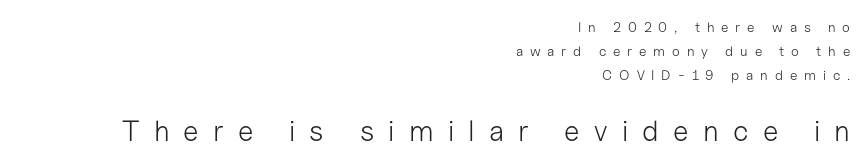
Q: Is the text bold? A: No.
Q: Is the text italic (slanted)? A: No, it is upright.
Q: Is the typeface a serif or a sans-serif typeface? A: Sans-serif.
Q: Is the text underlined? A: No.
Q: How is the paragraph aligned? A: Right-aligned.
Q: Is the spacing between letters normal or unusually wide? A: Unusually wide.
Q: Is the spacing between lines tight, normal or loose? A: Normal.
Q: Which block of text is set in a larger size, the first (top) or the second (bottom)? A: The second (bottom) one.
Q: Width (condensed, normal, or wide)? A: Normal.
Q: Stroke contrast? A: Low.
Q: x-height? A: Medium.
Q: Monospaced? A: No.
